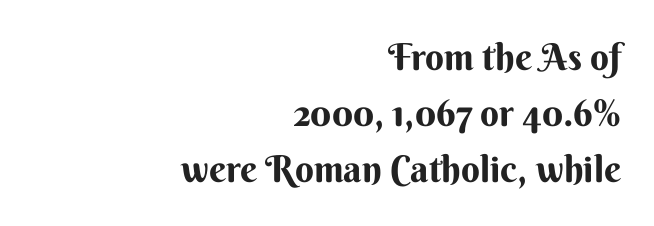
These lines were composed using upright roman letters. If you measured baseline to baseline, you'd find a middling distance. Horizontal alignment here is rightward, an uncommon choice for prose. The face used here is rendered with its standard letterfit. Do the characters align in a grid? No, the font is proportional.
